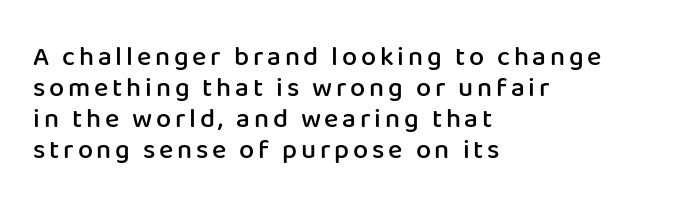
The image shows 27 px text type, upright; set left-aligned, tight line spacing (1.15x), not underlined.
